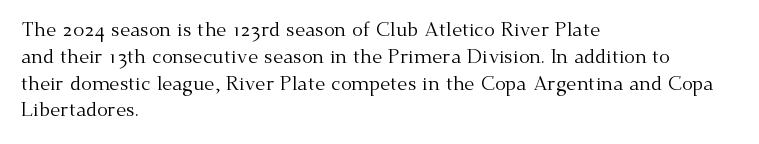
{"italic": "no", "bold": "no", "underline": "no", "align": "left", "line_spacing": "normal", "line_spacing_ratio": 1.34, "letter_spacing": "normal", "letter_spacing_em": 0.0, "glyph_px": 20}
